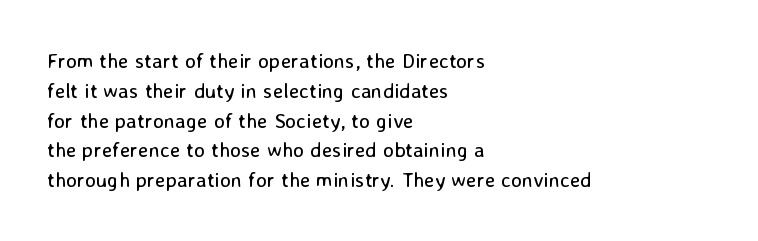
The image shows 21 px text type, upright; set left-aligned, normal line spacing (1.42x), normal letter spacing, not underlined.
